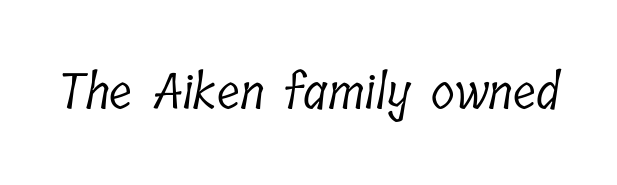
Looks like regular typesetting: each glyph gets only the width it needs. Clear beneath every line of the passage. Stems here are at most as thick as an everyday book face. A typesetter would call this zero additional tracking.
